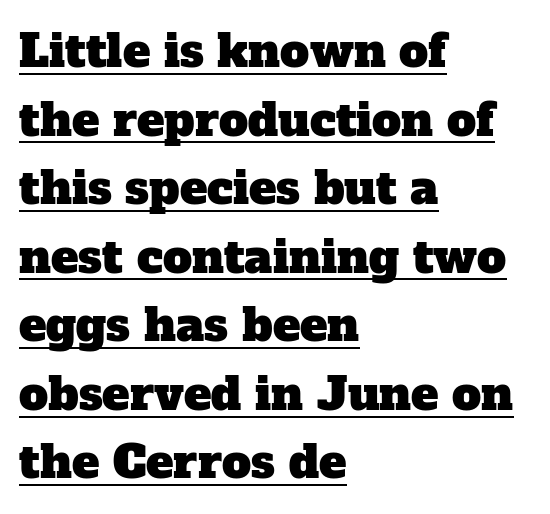
The face used here is rendered with its standard letterfit. Does the type have serifs? Yes, each stem ends in a small foot. This sample has the flowing, uneven cadence of proportional lettering. Notice how the passage keeps a crisp vertical edge on the left only. Successive baselines arrive at the customary interval.
